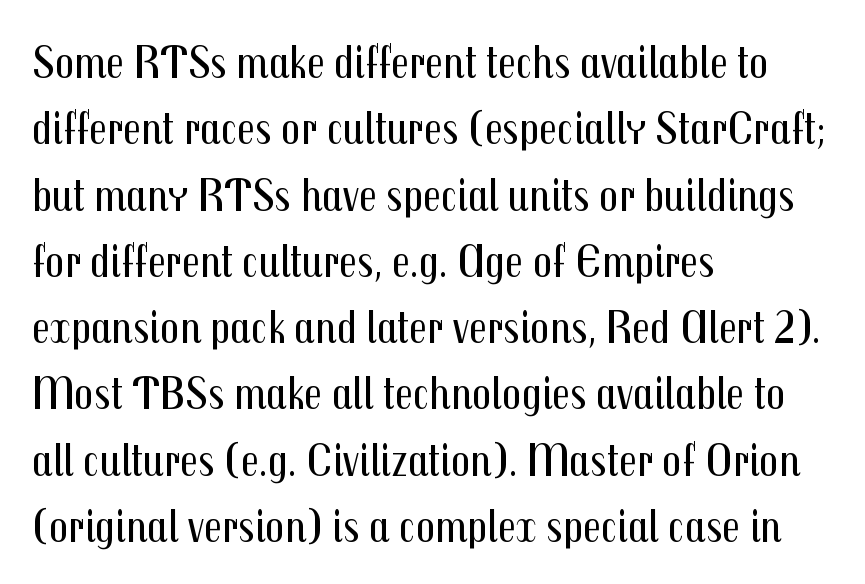
Q: Is the text bold? A: No.
Q: Is the text italic (slanted)? A: No, it is upright.
Q: Is the typeface a serif or a sans-serif typeface? A: Sans-serif.
Q: Is the text underlined? A: No.
Q: How is the paragraph aligned? A: Left-aligned.
Q: Is the spacing between letters normal or unusually wide? A: Normal.
Q: Is the spacing between lines tight, normal or loose? A: Normal.
Q: Width (condensed, normal, or wide)? A: Condensed.
Q: Stroke contrast? A: Medium.
Q: x-height? A: Medium.
Q: Monospaced? A: No.
